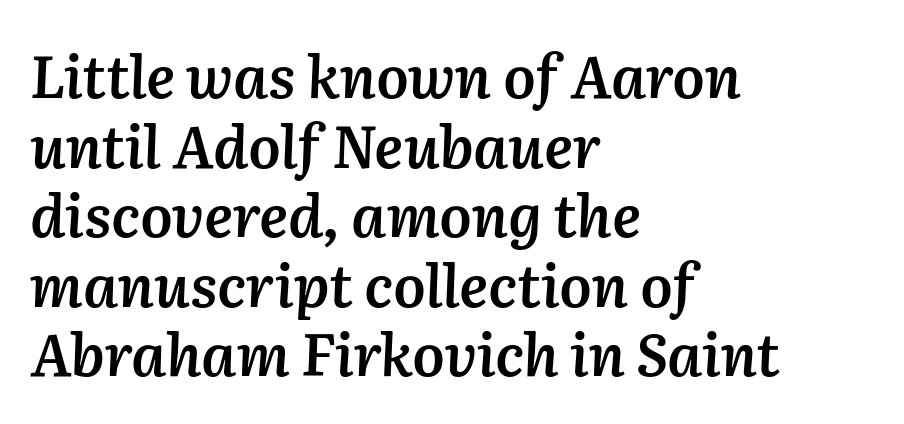
{"italic": "yes", "lean": "right", "slant_degrees": 2, "bold": "semi", "weight": "semibold", "width": "normal", "stroke_contrast": "medium", "x_height": "medium", "monospaced": "no", "underline": "no", "align": "left", "line_spacing_ratio": 1.2, "letter_spacing": "normal", "letter_spacing_em": 0.0, "glyph_px": 58}
